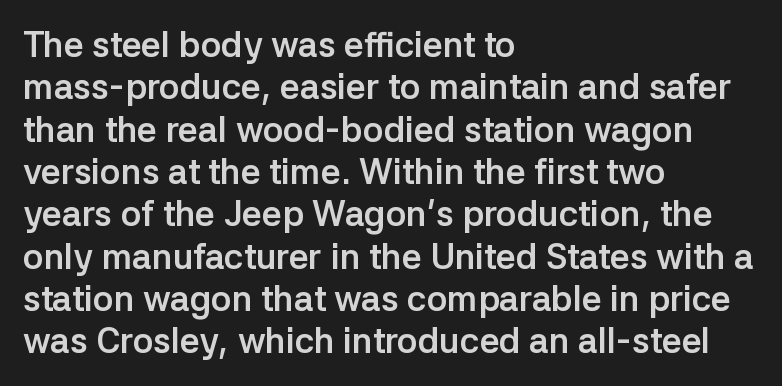
The image shows 35 px semibold sans-serif type, upright; set left-aligned, line spacing 1.21x, normal letter spacing, not underlined; low stroke contrast and a medium x-height.
